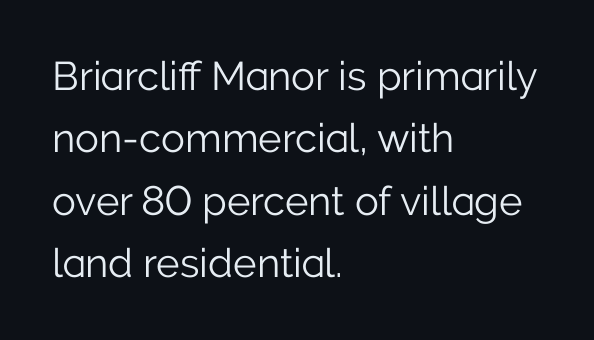
The image shows 40 px light sans-serif type, upright; set left-aligned, normal line spacing (1.56x), normal letter spacing, not underlined; low stroke contrast and a medium x-height.
